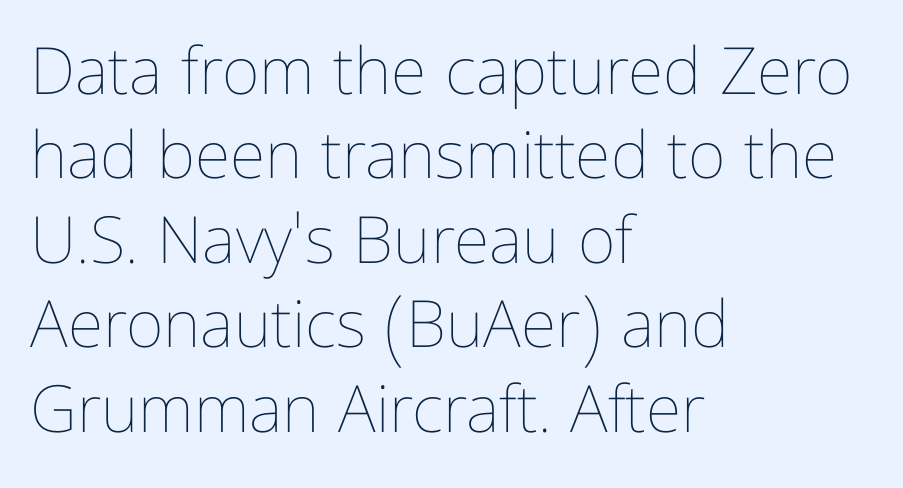
{"italic": "no", "bold": "no", "weight": "thin", "width": "condensed", "stroke_contrast": "low", "x_height": "medium", "monospaced": "no", "underline": "no", "align": "left", "line_spacing": "normal", "line_spacing_ratio": 1.3, "letter_spacing": "normal", "letter_spacing_em": 0.0, "glyph_px": 65}
